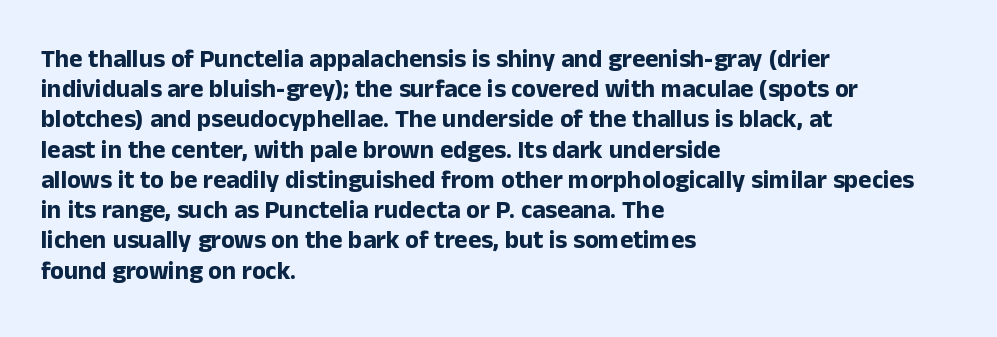
The image shows 25 px bold type, upright; set left-aligned, line spacing 1.21x, normal letter spacing, not underlined.
